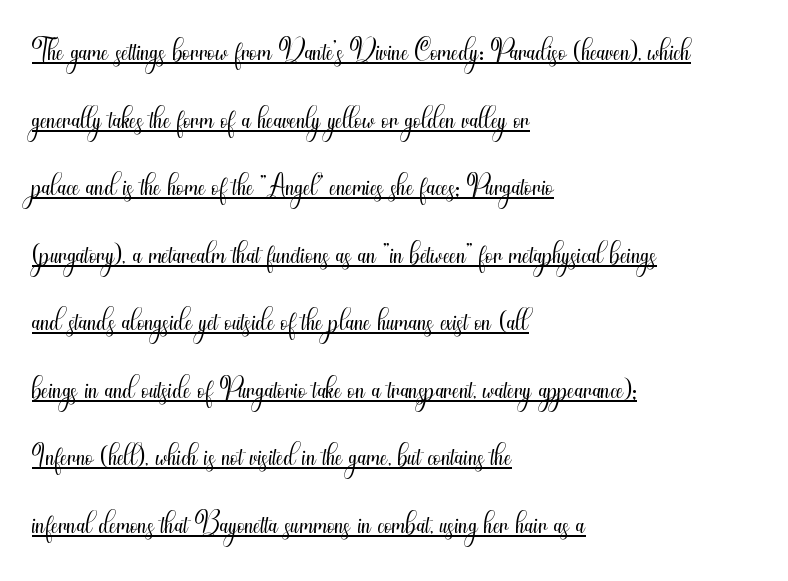
The image shows 43 px light, condensed sans-serif type; set left-aligned, normal line spacing (1.57x), normal letter spacing, underlined; medium stroke contrast and a small x-height.
